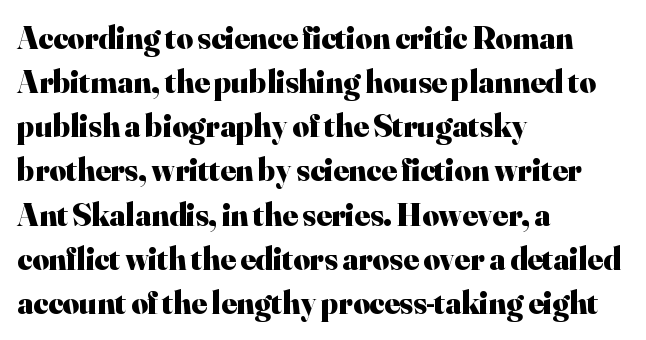
Posture: straight, roman, zero tilt. Here the glyphs are tracked normally, forming tight word shapes. Do the characters align in a grid? No, the font is proportional. Each letter's strokes conclude with small projecting serifs. Look at the stroke-to-counter ratio: heavy, a bold. Leftover space on each line is placed entirely after the last word.
